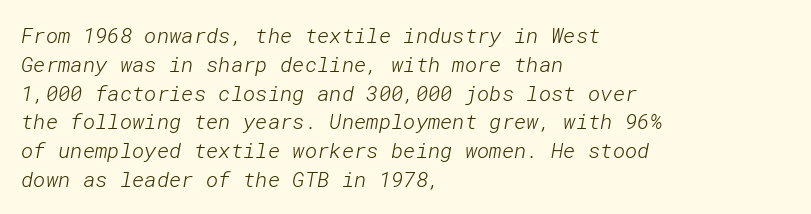
{"bold": "no", "underline": "no", "align": "left", "line_spacing": "normal", "line_spacing_ratio": 1.37, "letter_spacing": "normal", "letter_spacing_em": 0.0, "glyph_px": 21}
